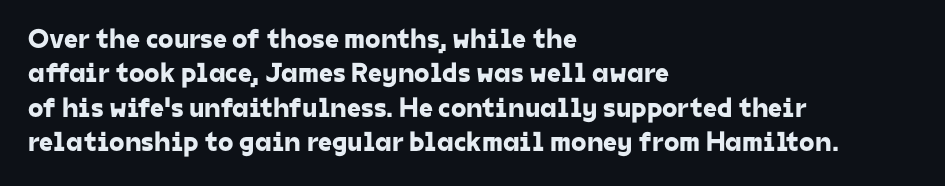
The image shows 28 px sans-serif type; set left-aligned, line spacing 1.23x, normal letter spacing, not underlined; low stroke contrast and a medium x-height.
